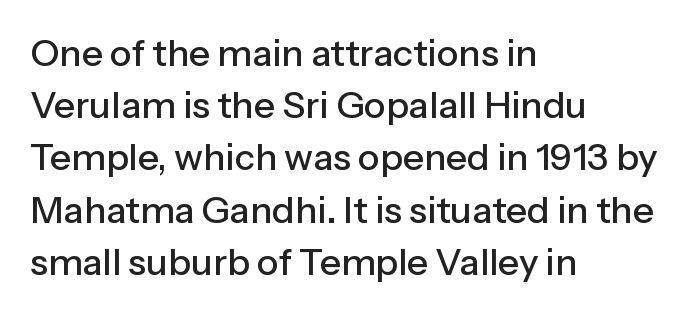
The letters advance in unequal steps, a hallmark of proportional type. Letterform terminals end flat and unadorned throughout the passage. Underlining? Definitely not there. This sample uses an upright cut, with every glyph sitting square on the baseline. Characters follow at the spacing the type designer built in.
